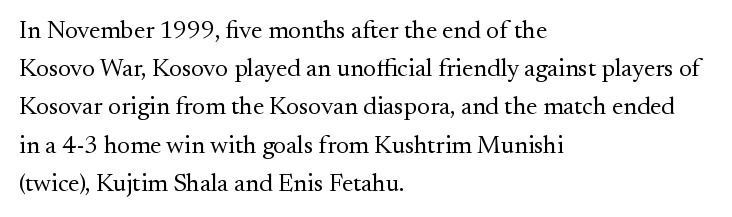
The glyphs are unaccompanied by any horizontal stroke below them. Posture: vertical. These lines keep a tight, regular rhythm from letter to letter. Interline gaps are of average width in this sample. The paragraph shown leans on its left margin.
